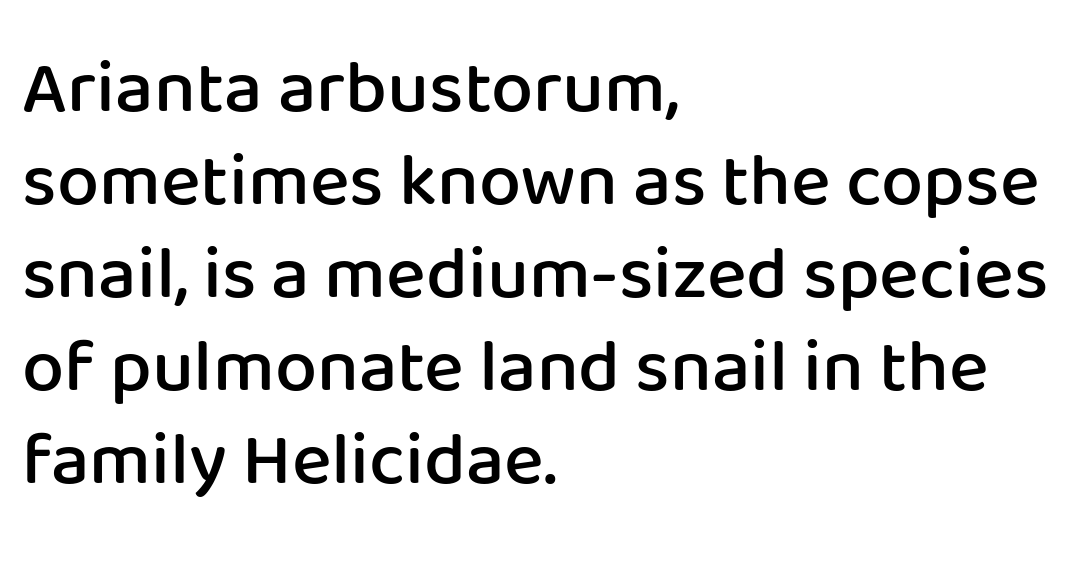
{"serif": "no", "italic": "no", "bold": "semi", "weight": "semibold", "width": "normal", "stroke_contrast": "low", "x_height": "medium", "monospaced": "no", "underline": "no", "align": "left", "line_spacing_ratio": 1.24, "letter_spacing": "normal", "letter_spacing_em": 0.0, "glyph_px": 75}
